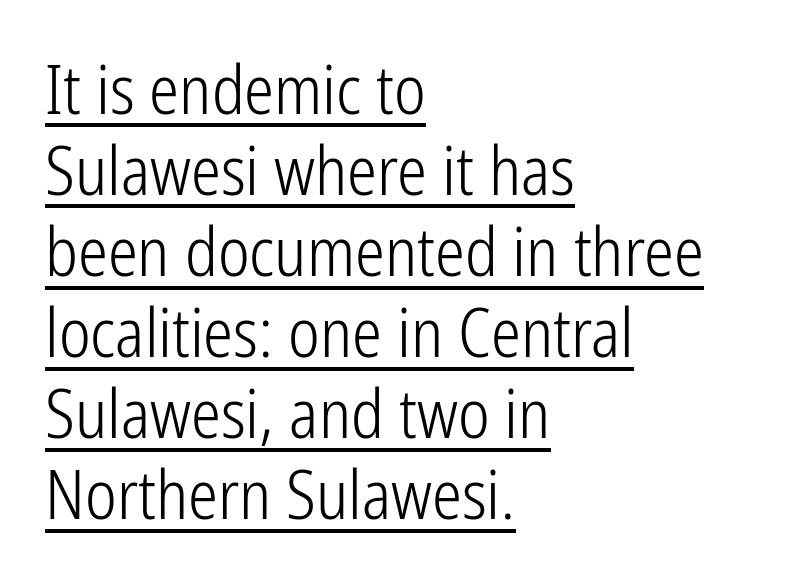
{"serif": "no", "italic": "no", "bold": "no", "weight": "light", "width": "condensed", "stroke_contrast": "low", "x_height": "medium", "monospaced": "no", "underline": "yes", "align": "left", "line_spacing_ratio": 1.21, "letter_spacing": "normal", "letter_spacing_em": 0.0, "glyph_px": 67}
